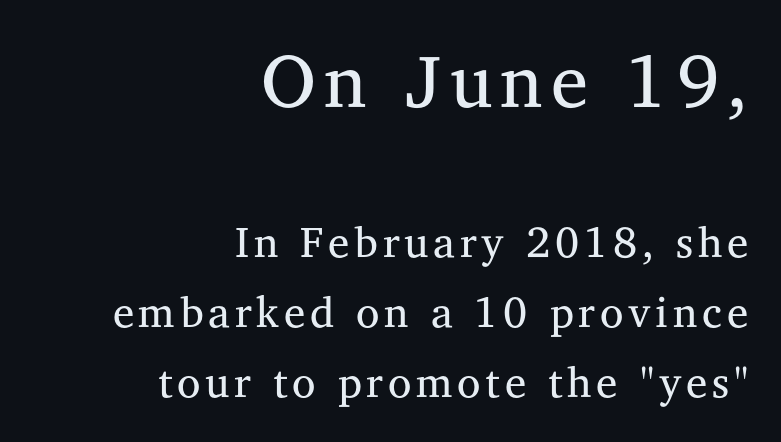
Q: Is the text bold? A: No.
Q: Is the text italic (slanted)? A: No, it is upright.
Q: Is the typeface a serif or a sans-serif typeface? A: Serif.
Q: Is the text underlined? A: No.
Q: How is the paragraph aligned? A: Right-aligned.
Q: Is the spacing between lines tight, normal or loose? A: Normal.
Q: Which block of text is set in a larger size, the first (top) or the second (bottom)? A: The first (top) one.
Q: Width (condensed, normal, or wide)? A: Normal.
Q: Stroke contrast? A: Medium.
Q: x-height? A: Medium.
Q: Monospaced? A: No.
